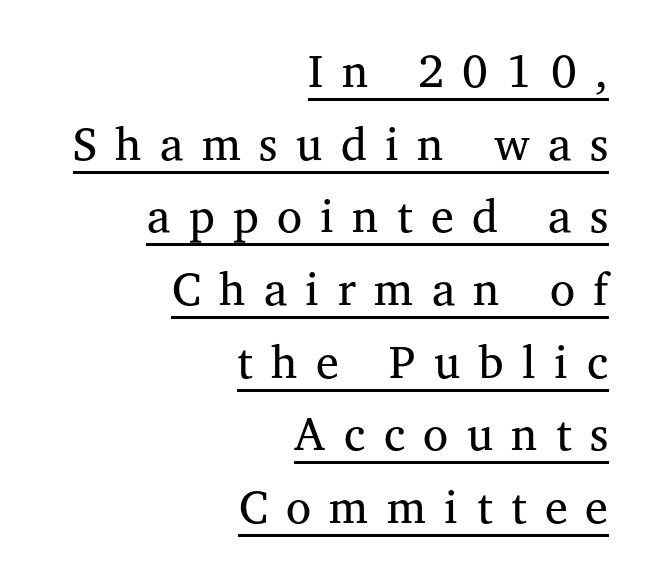
{"serif": "yes", "italic": "no", "bold": "no", "weight": "regular", "width": "normal", "stroke_contrast": "medium", "x_height": "medium", "monospaced": "no", "underline": "yes", "align": "right", "line_spacing": "normal", "line_spacing_ratio": 1.58, "letter_spacing": "wide", "letter_spacing_em": 0.4, "glyph_px": 46}
